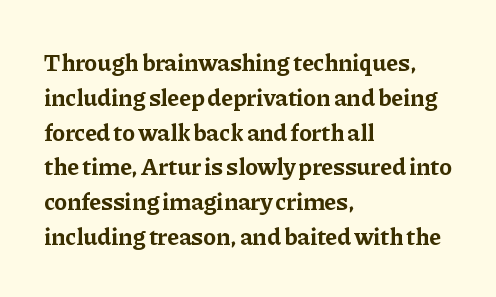
Q: Is the text bold? A: Yes.
Q: Is the text italic (slanted)? A: No, it is upright.
Q: Is the text underlined? A: No.
Q: How is the paragraph aligned? A: Left-aligned.
Q: Is the spacing between letters normal or unusually wide? A: Normal.
Q: Is the spacing between lines tight, normal or loose? A: Normal.
